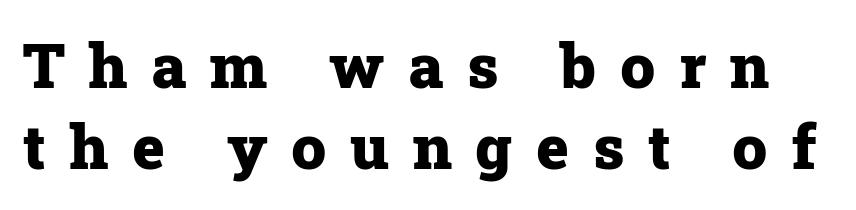
{"serif": "yes", "italic": "no", "bold": "yes", "weight": "heavy", "width": "normal", "stroke_contrast": "low", "x_height": "medium", "monospaced": "no", "underline": "no", "line_spacing": "normal", "line_spacing_ratio": 1.31, "letter_spacing": "wide", "letter_spacing_em": 0.38, "glyph_px": 62}
